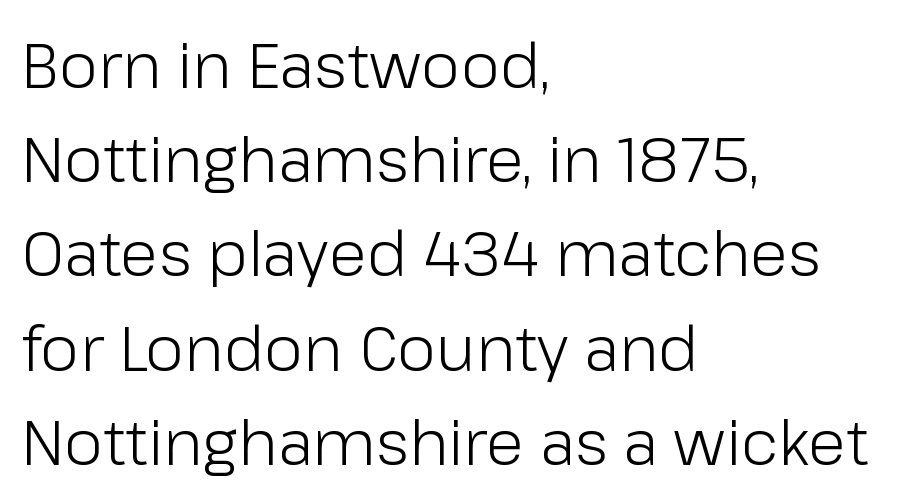
When letters stand straight like this, we call the style roman or upright. The rendering keeps characters at their native spacing. Students, observe: this is what conventionally led text looks like. The typeface chosen for these lines omits serifs. The letters advance in unequal steps, a hallmark of proportional type.
